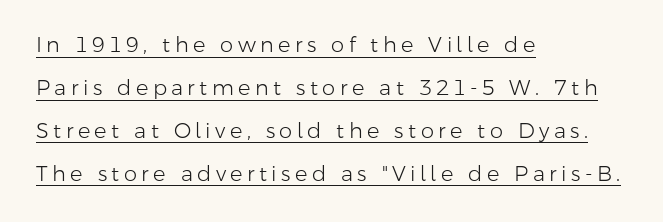
Q: Is the text bold? A: No.
Q: Is the text italic (slanted)? A: No, it is upright.
Q: Is the text underlined? A: Yes.
Q: How is the paragraph aligned? A: Left-aligned.
Q: Is the spacing between letters normal or unusually wide? A: Unusually wide.
Q: Is the spacing between lines tight, normal or loose? A: Loose.
